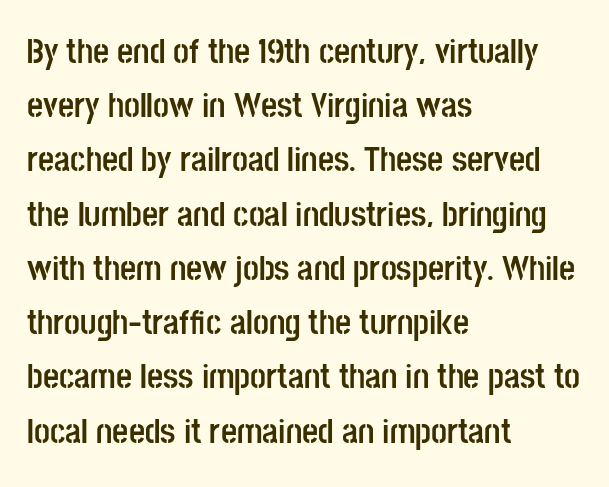
Bold? Absolutely — the strokes are thick and heavy. The letters stand upright; this is a roman face. Observe the ordinary spacing: letters are neighbours, not strangers. The passage shown is not underscored anywhere. How would I describe the line gaps? Plain and ordinary.
